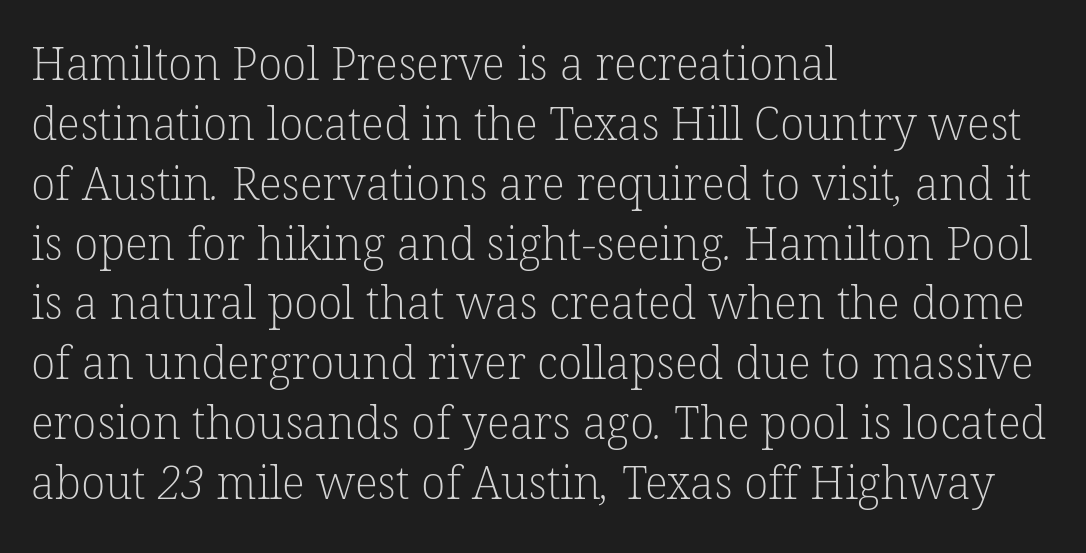
{"serif": "yes", "bold": "no", "weight": "light", "width": "normal", "stroke_contrast": "low", "x_height": "medium", "monospaced": "no", "underline": "no", "align": "left", "line_spacing": "normal", "line_spacing_ratio": 1.33, "letter_spacing": "normal", "letter_spacing_em": 0.0, "glyph_px": 45}
